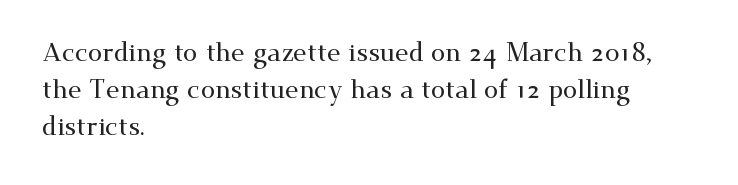
{"italic": "no", "underline": "no", "align": "left", "line_spacing": "normal", "line_spacing_ratio": 1.42, "letter_spacing": "normal", "letter_spacing_em": 0.0, "glyph_px": 26}
